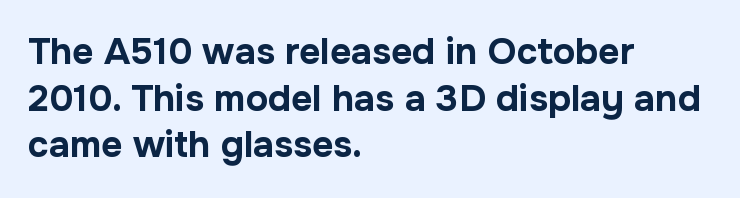
What stands out about the letter spacing? Nothing — it is the standard amount. A full-strength bold gives these letters their thick strokes. Leading: standard. All the whitespace from short lines collects on the right.
